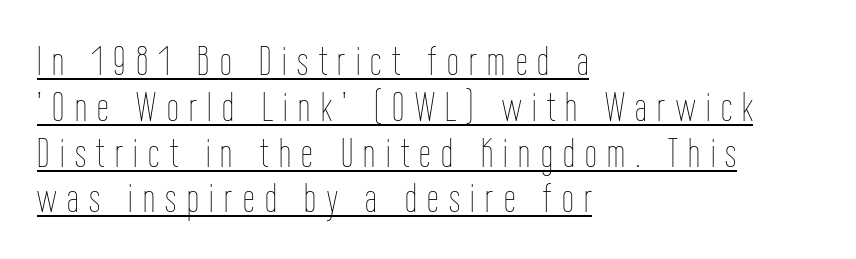
Q: Is the text bold? A: No.
Q: Is the text italic (slanted)? A: No, it is upright.
Q: Is the text underlined? A: Yes.
Q: How is the paragraph aligned? A: Left-aligned.
Q: Is the spacing between letters normal or unusually wide? A: Unusually wide.
Q: Is the spacing between lines tight, normal or loose? A: Tight.
Q: Width (condensed, normal, or wide)? A: Condensed.
Q: Stroke contrast? A: Low.
Q: x-height? A: Medium.
Q: Monospaced? A: No.
